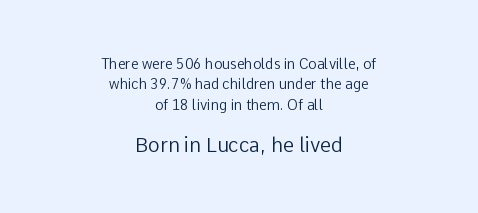
The string is rendered with underlining switched off. Successive baselines arrive at the customary interval. Characters follow at the spacing the type designer built in. Visually the block forms a symmetrical silhouette, jagged on both flanks. Is the type heavy? It reads as light-to-regular instead. Posture: straight, roman, zero tilt.
